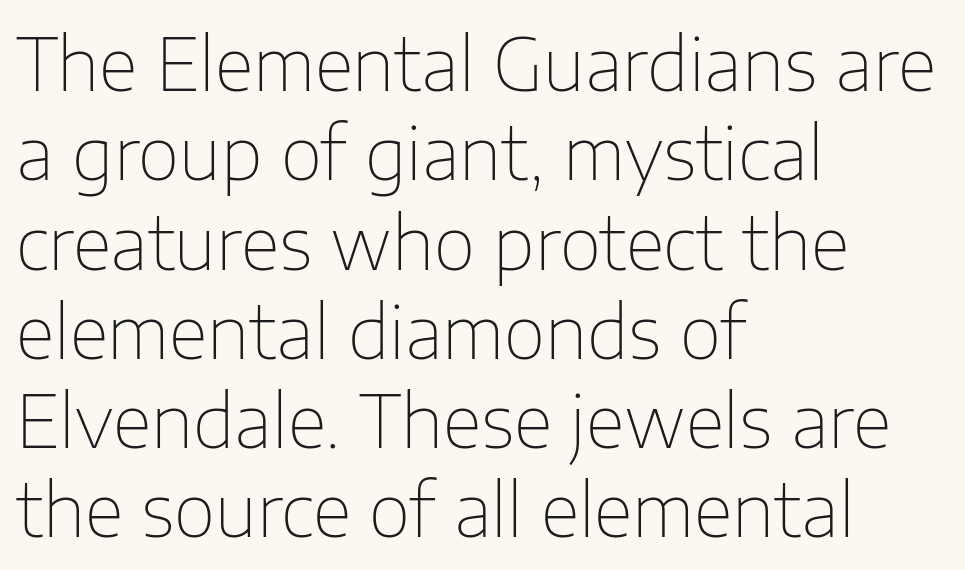
{"serif": "no", "italic": "no", "bold": "no", "weight": "thin", "width": "normal", "stroke_contrast": "low", "x_height": "medium", "monospaced": "no", "underline": "no", "align": "left", "line_spacing_ratio": 1.24, "letter_spacing": "normal", "letter_spacing_em": 0.0, "glyph_px": 72}
